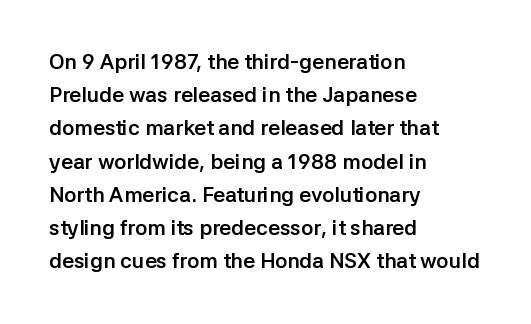
The font is running at its bold setting. Letters rest on an invisible, unmarked baseline. Students, note that the glyphs here touch the page at normal intervals. The rendering anchors every line to the left-hand side.
